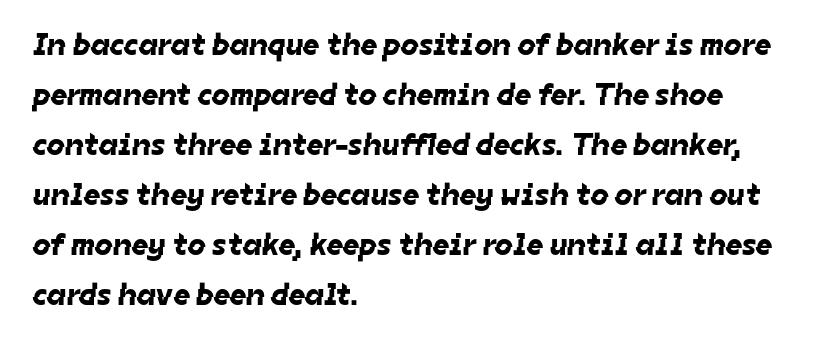
Q: Is the typeface a serif or a sans-serif typeface? A: Sans-serif.
Q: Is the text underlined? A: No.
Q: How is the paragraph aligned? A: Left-aligned.
Q: Is the spacing between letters normal or unusually wide? A: Normal.
Q: Is the spacing between lines tight, normal or loose? A: Normal.
Q: Width (condensed, normal, or wide)? A: Normal.
Q: Stroke contrast? A: Low.
Q: x-height? A: Medium.
Q: Monospaced? A: No.
